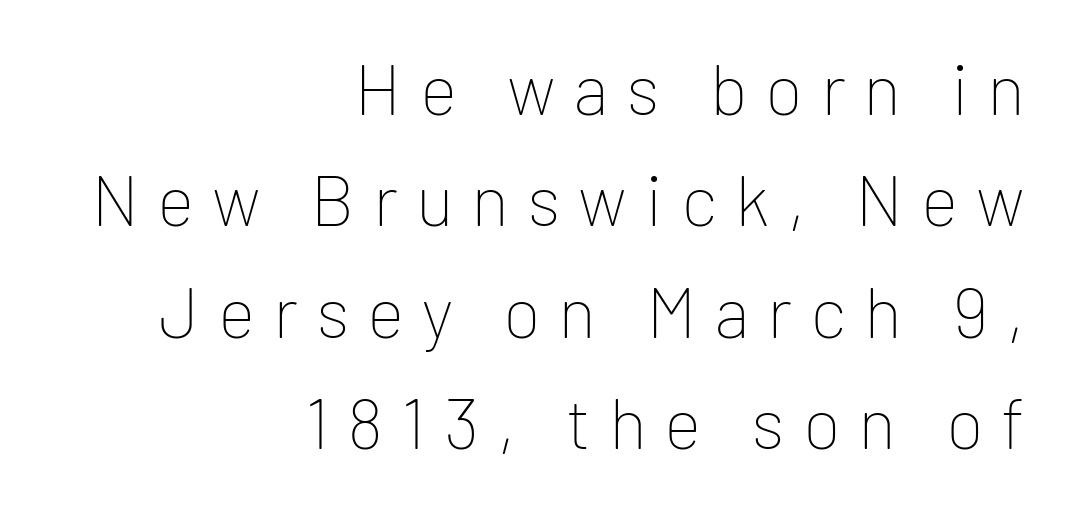
Q: Is the text bold? A: No.
Q: Is the text italic (slanted)? A: No, it is upright.
Q: Is the typeface a serif or a sans-serif typeface? A: Sans-serif.
Q: Is the text underlined? A: No.
Q: How is the paragraph aligned? A: Right-aligned.
Q: Is the spacing between letters normal or unusually wide? A: Unusually wide.
Q: Is the spacing between lines tight, normal or loose? A: Normal.
Q: Width (condensed, normal, or wide)? A: Normal.
Q: Stroke contrast? A: Low.
Q: x-height? A: Medium.
Q: Monospaced? A: No.
